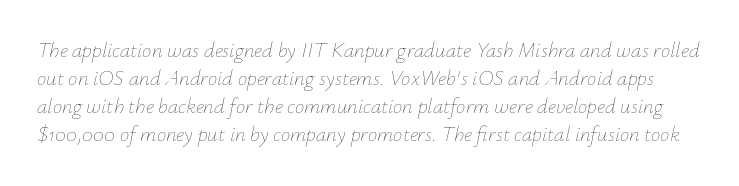
Rows of type keep a routine distance in the vertical direction. The face used here has a pronounced slope to its letters. How are the letters spaced? Ordinarily, with no added tracking. Descenders are the only things crossing below the line.
